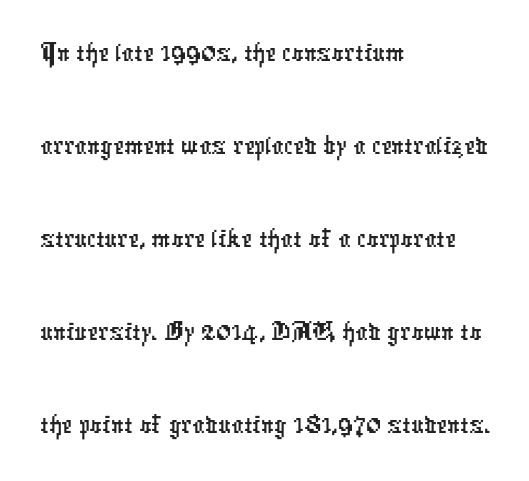
The image shows 60 px condensed sans-serif type; set left-aligned, normal line spacing (1.55x), normal letter spacing, not underlined; low stroke contrast and a medium x-height.
